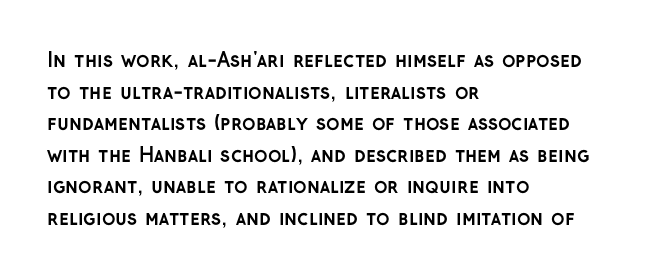
{"italic": "no", "bold": "yes", "underline": "no", "align": "left", "line_spacing": "normal", "line_spacing_ratio": 1.58, "letter_spacing": "normal", "letter_spacing_em": 0.0, "glyph_px": 20}
